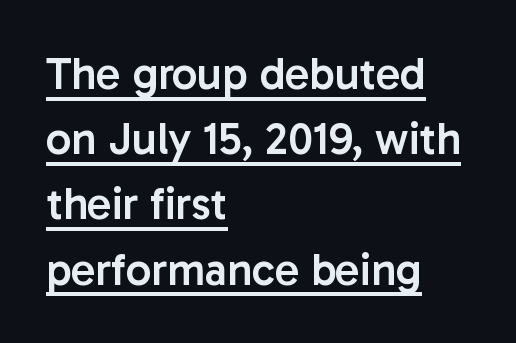
{"serif": "no", "italic": "no", "bold": "semi", "weight": "semibold", "width": "normal", "stroke_contrast": "low", "x_height": "medium", "monospaced": "no", "underline": "yes", "align": "left", "line_spacing": "normal", "line_spacing_ratio": 1.45, "letter_spacing": "normal", "letter_spacing_em": 0.0, "glyph_px": 45}
